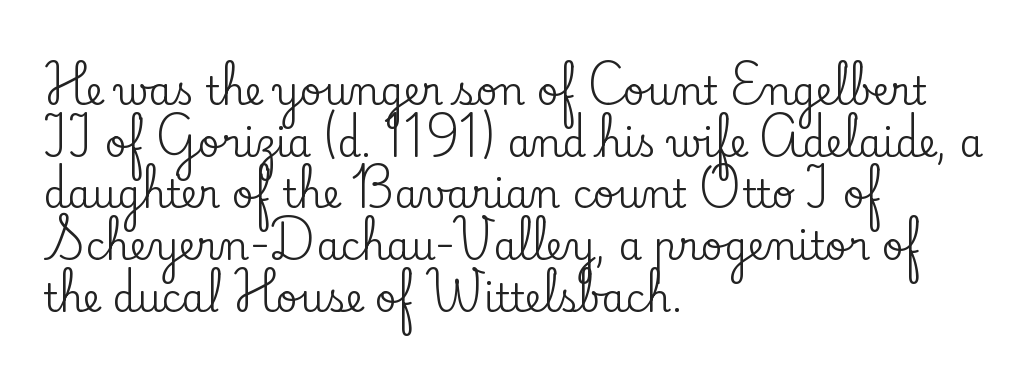
{"serif": "yes", "italic": "no", "width": "normal", "stroke_contrast": "low", "x_height": "small", "monospaced": "no", "underline": "no", "align": "left", "line_spacing": "normal", "line_spacing_ratio": 1.36, "letter_spacing": "normal", "letter_spacing_em": 0.0, "glyph_px": 38}
